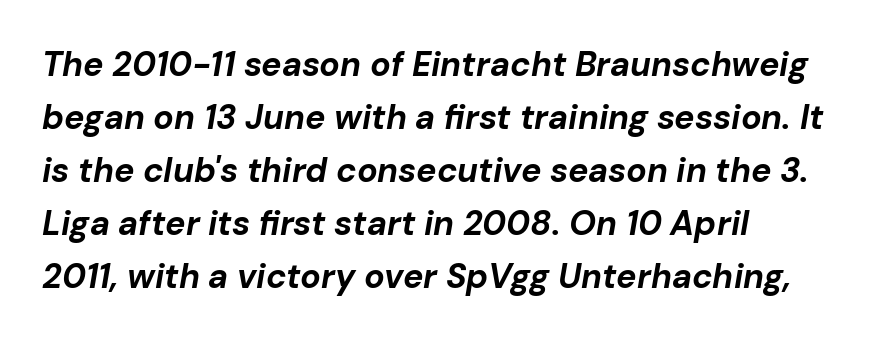
Characters are canted at an angle relative to the baseline's perpendicular. Normally led — the rows are evenly, conventionally spaced. The paragraph has a hard left edge and a soft right edge. The face used here is proportionally spaced, like ordinary book or web type. No extra tracking has been applied to these lines. A clean baseline with only descenders dipping below it.
